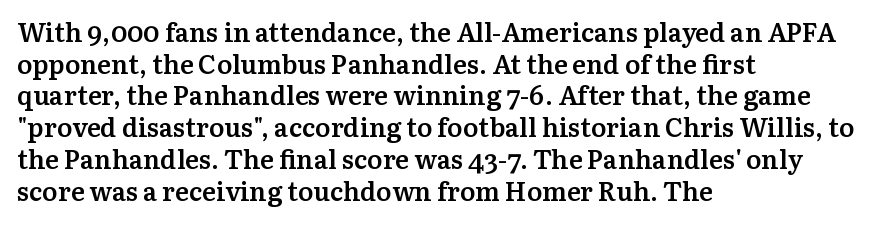
Q: Is the text bold? A: Semi-bold.
Q: Is the text italic (slanted)? A: No, it is upright.
Q: Is the text underlined? A: No.
Q: How is the paragraph aligned? A: Left-aligned.
Q: Is the spacing between letters normal or unusually wide? A: Normal.
